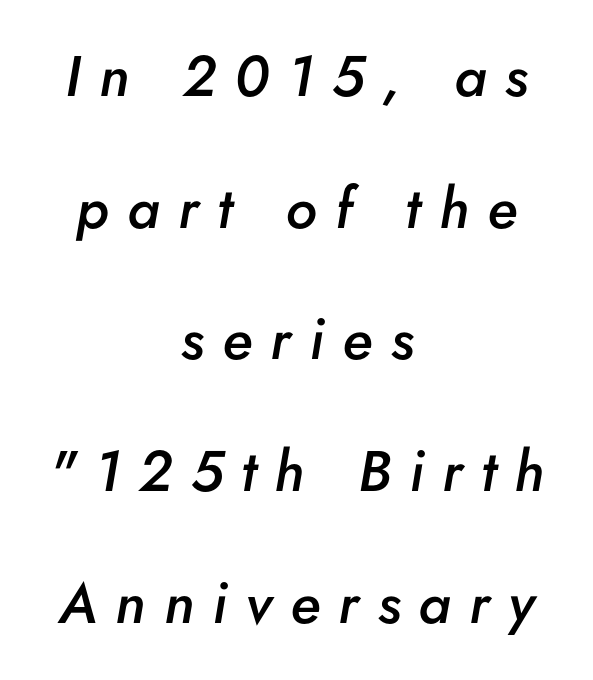
Q: Is the text bold? A: Semi-bold.
Q: Is the text italic (slanted)? A: Yes, it leans right by about 5 degrees.
Q: Is the text underlined? A: No.
Q: How is the paragraph aligned? A: Centered.
Q: Is the spacing between letters normal or unusually wide? A: Unusually wide.
Q: Is the spacing between lines tight, normal or loose? A: Loose.
Q: Width (condensed, normal, or wide)? A: Normal.
Q: Stroke contrast? A: Low.
Q: x-height? A: Small.
Q: Monospaced? A: No.
